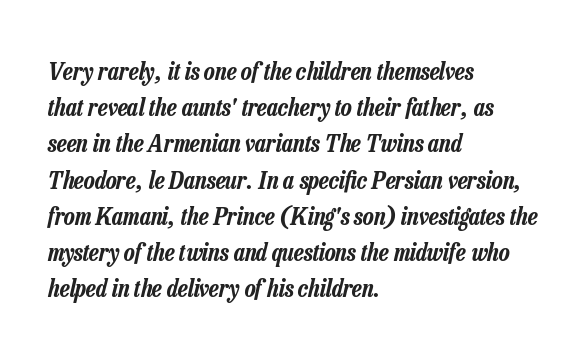
The image shows 25 px text type, italic (leaning right); set left-aligned, normal line spacing (1.45x), normal letter spacing, not underlined.
